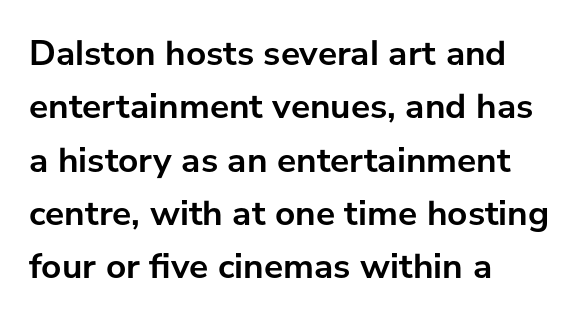
Q: Is the text bold? A: Yes.
Q: Is the text italic (slanted)? A: No, it is upright.
Q: Is the typeface a serif or a sans-serif typeface? A: Sans-serif.
Q: Is the text underlined? A: No.
Q: How is the paragraph aligned? A: Left-aligned.
Q: Is the spacing between letters normal or unusually wide? A: Normal.
Q: Is the spacing between lines tight, normal or loose? A: Normal.
Q: Width (condensed, normal, or wide)? A: Normal.
Q: Stroke contrast? A: Low.
Q: x-height? A: Medium.
Q: Monospaced? A: No.
